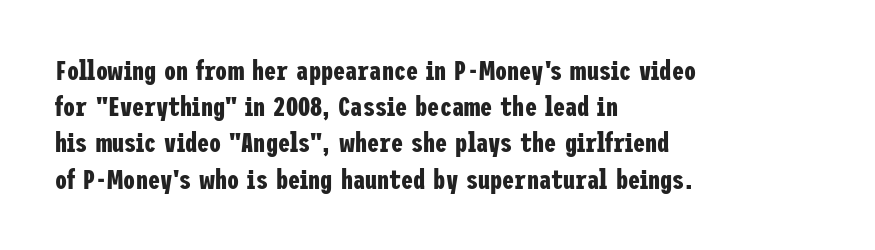
Q: Is the text bold? A: Yes.
Q: Is the text italic (slanted)? A: No, it is upright.
Q: Is the text underlined? A: No.
Q: How is the paragraph aligned? A: Left-aligned.
Q: Is the spacing between letters normal or unusually wide? A: Normal.
Q: Is the spacing between lines tight, normal or loose? A: Normal.
